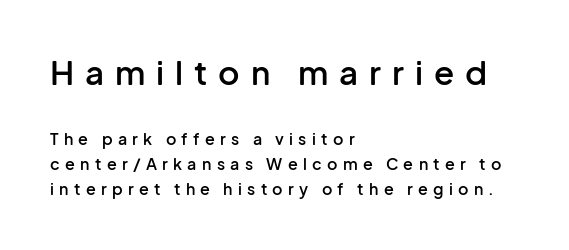
Q: Is the text bold? A: Semi-bold.
Q: Is the text italic (slanted)? A: No, it is upright.
Q: Is the typeface a serif or a sans-serif typeface? A: Sans-serif.
Q: Is the text underlined? A: No.
Q: How is the paragraph aligned? A: Left-aligned.
Q: Is the spacing between letters normal or unusually wide? A: Unusually wide.
Q: Is the spacing between lines tight, normal or loose? A: Normal.
Q: Which block of text is set in a larger size, the first (top) or the second (bottom)? A: The first (top) one.
Q: Width (condensed, normal, or wide)? A: Normal.
Q: Stroke contrast? A: Low.
Q: x-height? A: Medium.
Q: Monospaced? A: No.
